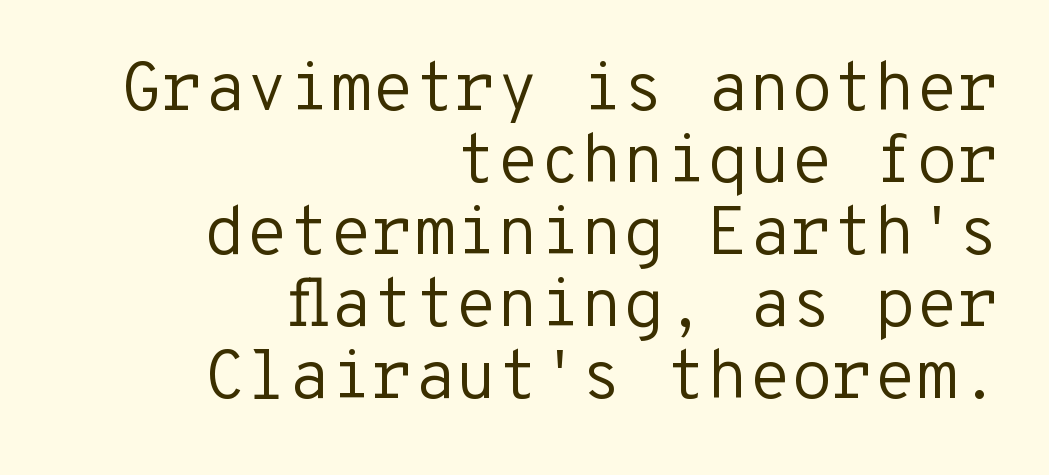
The passage shown has conventional tracking throughout. The paragraph has a hard right edge and a soft left edge. Successive baselines arrive quickly, one right under another. Underline: absent. The face used here is monospaced, like something from a code editor.
